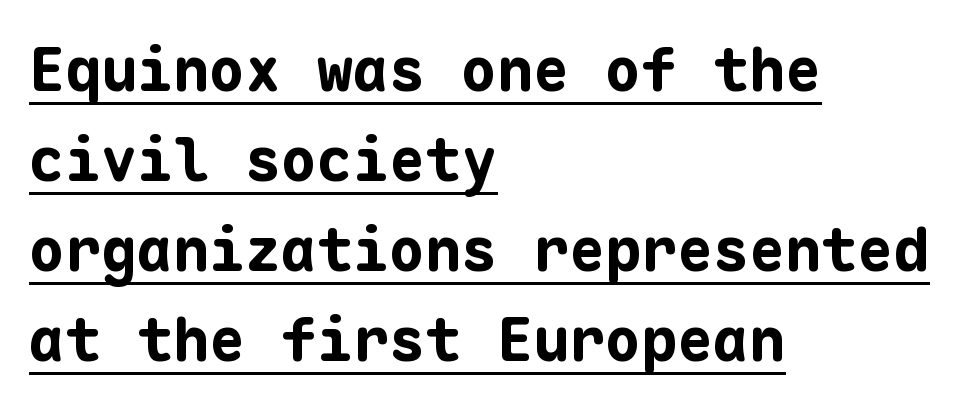
The text was rendered using a sans face with plain stroke endings. A typographer would call this underscored text. The rows are spaced the way most documents space them. The rendering uses typewriter-style spacing with identical character cells.
